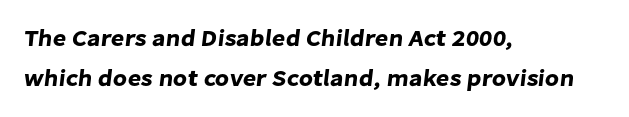
Visually the block forms a straight wall on the left and a jagged coastline on the right. This rendering features lettering with no underline. This rendering leaves character spacing at its baseline value.
